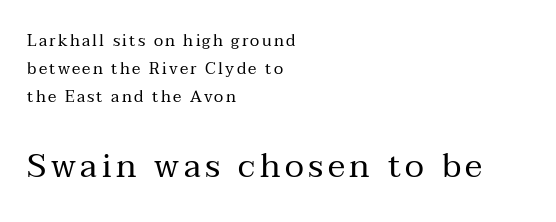
Reading down the block, your eye returns to a fixed left position each line. Ascenders rise straight up at ninety degrees. The face looks like a standard text weight, possibly lighter. The face used here is proportionally spaced, like ordinary book or web type.
